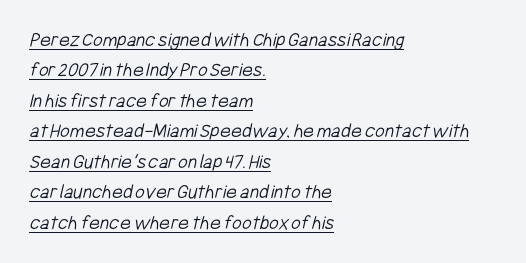
Q: Is the text bold? A: No.
Q: Is the text underlined? A: Yes.
Q: How is the paragraph aligned? A: Left-aligned.
Q: Is the spacing between letters normal or unusually wide? A: Normal.
Q: Is the spacing between lines tight, normal or loose? A: Normal.
